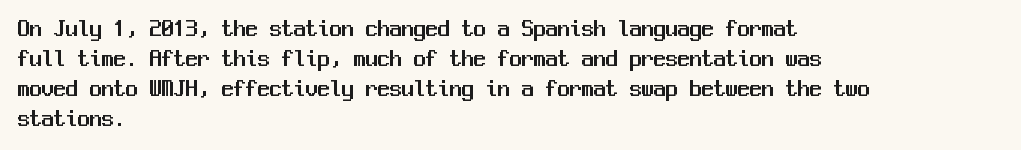
Q: Is the text italic (slanted)? A: No, it is upright.
Q: Is the text underlined? A: No.
Q: How is the paragraph aligned? A: Left-aligned.
Q: Is the spacing between letters normal or unusually wide? A: Normal.
Q: Is the spacing between lines tight, normal or loose? A: Normal.
